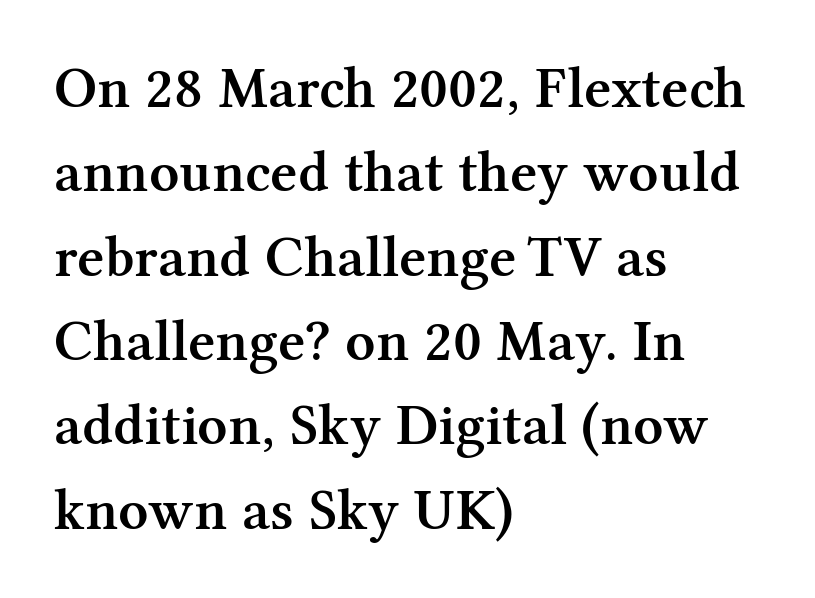
Q: Is the text bold? A: Semi-bold.
Q: Is the text italic (slanted)? A: No, it is upright.
Q: Is the typeface a serif or a sans-serif typeface? A: Serif.
Q: Is the text underlined? A: No.
Q: How is the paragraph aligned? A: Left-aligned.
Q: Is the spacing between letters normal or unusually wide? A: Normal.
Q: Is the spacing between lines tight, normal or loose? A: Normal.
Q: Width (condensed, normal, or wide)? A: Normal.
Q: Stroke contrast? A: Medium.
Q: x-height? A: Medium.
Q: Monospaced? A: No.
